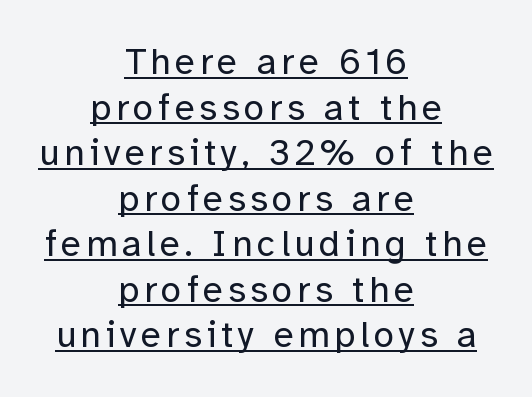
Characters remain perfectly vertical along every line. Weight class: somewhere from thin through regular. This sample has the flowing, uneven cadence of proportional lettering. Font category for this specimen: sans-serif. Does the copy run flush right? No — it is centered line by line. Underlined type.
